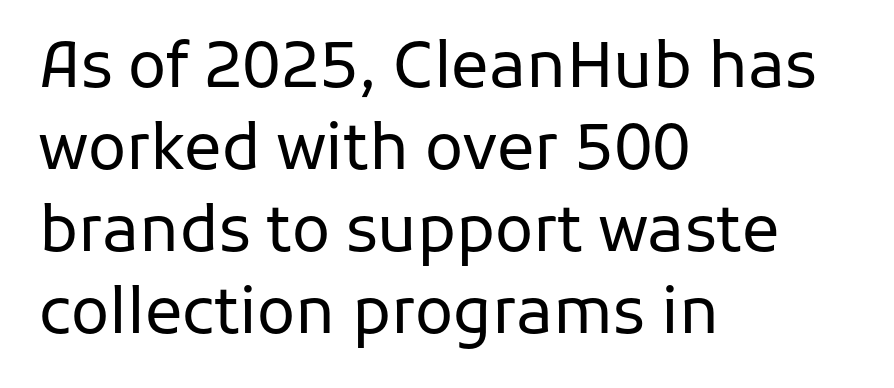
Q: Is the text bold? A: No.
Q: Is the text italic (slanted)? A: No, it is upright.
Q: Is the typeface a serif or a sans-serif typeface? A: Sans-serif.
Q: Is the text underlined? A: No.
Q: How is the paragraph aligned? A: Left-aligned.
Q: Is the spacing between letters normal or unusually wide? A: Normal.
Q: Is the spacing between lines tight, normal or loose? A: Normal.
Q: Width (condensed, normal, or wide)? A: Normal.
Q: Stroke contrast? A: Low.
Q: x-height? A: Medium.
Q: Monospaced? A: No.
